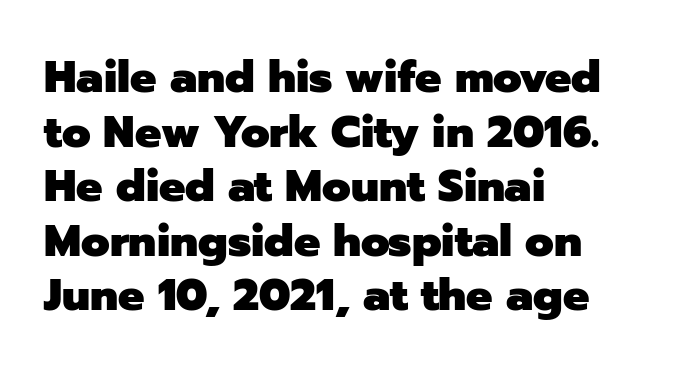
{"serif": "no", "italic": "no", "bold": "yes", "weight": "heavy", "width": "normal", "stroke_contrast": "low", "x_height": "medium", "monospaced": "no", "underline": "no", "align": "left", "line_spacing_ratio": 1.24, "letter_spacing": "normal", "letter_spacing_em": 0.0, "glyph_px": 44}
